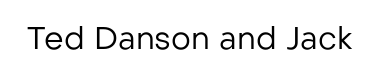
{"serif": "no", "italic": "no", "bold": "no", "weight": "regular", "width": "normal", "stroke_contrast": "low", "x_height": "medium", "monospaced": "no", "underline": "no", "letter_spacing": "normal", "letter_spacing_em": 0.0, "glyph_px": 31}
